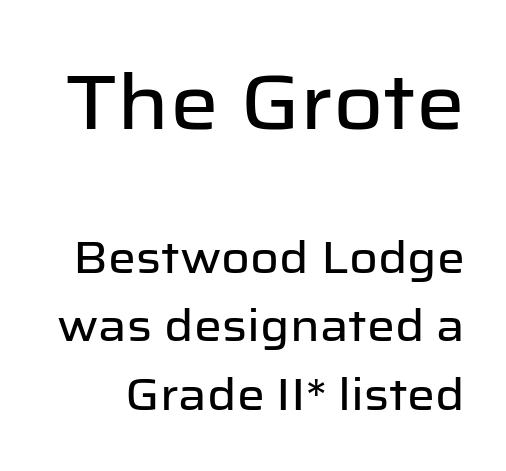
Q: Is the text italic (slanted)? A: No, it is upright.
Q: Is the typeface a serif or a sans-serif typeface? A: Sans-serif.
Q: Is the text underlined? A: No.
Q: Is the spacing between letters normal or unusually wide? A: Normal.
Q: Is the spacing between lines tight, normal or loose? A: Normal.
Q: Which block of text is set in a larger size, the first (top) or the second (bottom)? A: The first (top) one.
Q: Width (condensed, normal, or wide)? A: Normal.
Q: Stroke contrast? A: Low.
Q: x-height? A: Medium.
Q: Monospaced? A: No.
